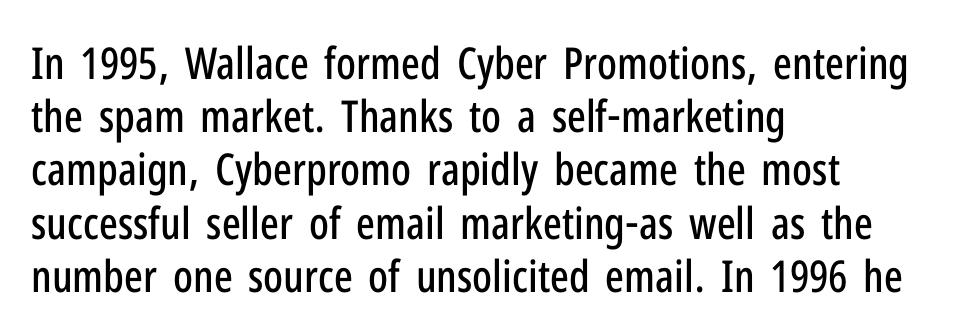
Letterform terminals end flat and unadorned throughout the passage. Does extra space separate the letters? No, they use regular spacing. The letters stand straight up with perfectly vertical stems. The space directly below the letters is spotless. You could not count columns in this text — the font is proportionally spaced.
